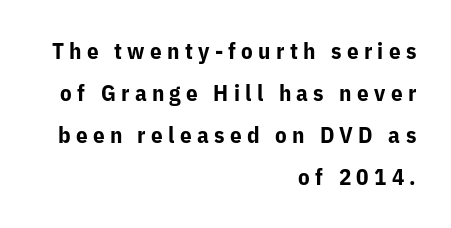
The image shows 23 px bold type, upright; set right-aligned, line spacing 1.83x, unusually wide letter spacing (+0.23 em), not underlined.
